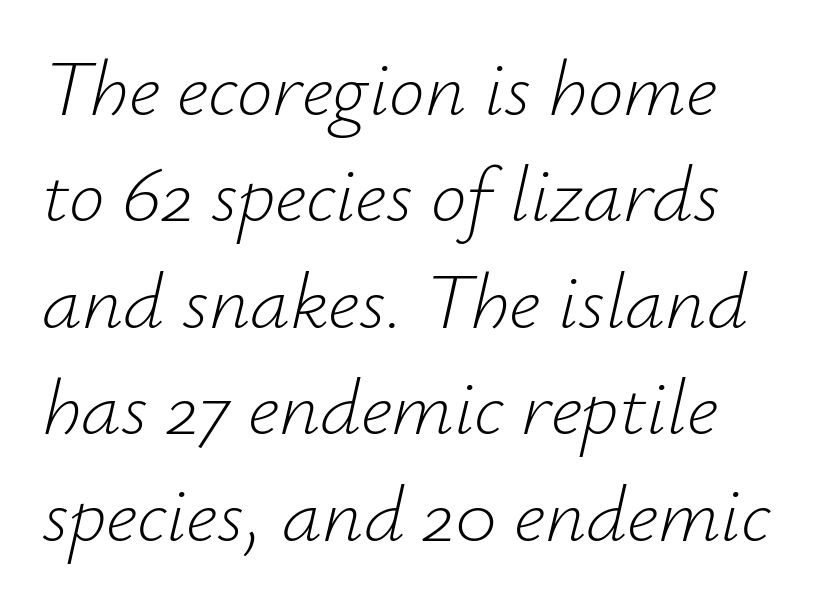
Varying glyph widths throughout — classic text-font behaviour. Compared with ordinary roman type, these characters are visibly tilted. The foot of each line stays bare and open. Nothing heavy about these letters — not bold at all. This sample is left-justified, so line endings fall wherever the words run out.
